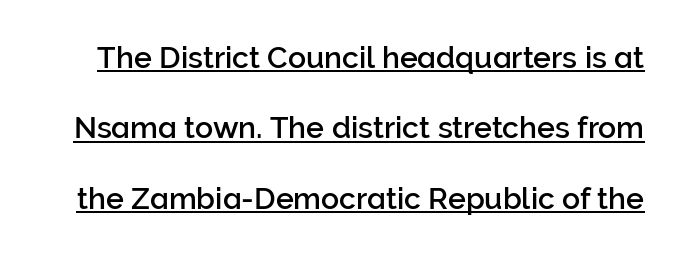
The passage shown is typeset with a sans-serif family. These lines are rendered in a variable-pitch font. Students, note that the glyphs here touch the page at normal intervals. Line spacing here is loose.
